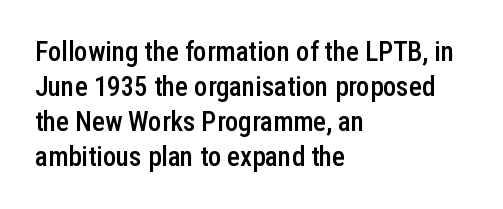
Q: Is the text bold? A: Semi-bold.
Q: Is the text italic (slanted)? A: No, it is upright.
Q: Is the text underlined? A: No.
Q: How is the paragraph aligned? A: Left-aligned.
Q: Is the spacing between letters normal or unusually wide? A: Normal.
Q: Is the spacing between lines tight, normal or loose? A: Normal.
